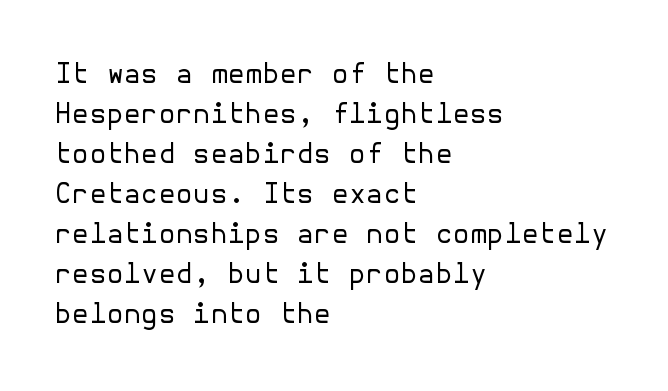
Q: Is the text bold? A: No.
Q: Is the text italic (slanted)? A: No, it is upright.
Q: Is the typeface a serif or a sans-serif typeface? A: Sans-serif.
Q: Is the text underlined? A: No.
Q: How is the paragraph aligned? A: Left-aligned.
Q: Is the spacing between letters normal or unusually wide? A: Normal.
Q: Is the spacing between lines tight, normal or loose? A: Normal.
Q: Width (condensed, normal, or wide)? A: Normal.
Q: Stroke contrast? A: Low.
Q: x-height? A: Medium.
